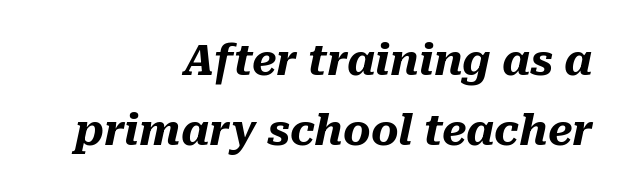
{"italic": "yes", "lean": "right", "slant_degrees": 10, "bold": "yes", "weight": "heavy", "width": "normal", "stroke_contrast": "medium", "x_height": "medium", "monospaced": "no", "underline": "no", "align": "right", "line_spacing": "normal", "line_spacing_ratio": 1.67, "letter_spacing": "normal", "letter_spacing_em": 0.0, "glyph_px": 42}
